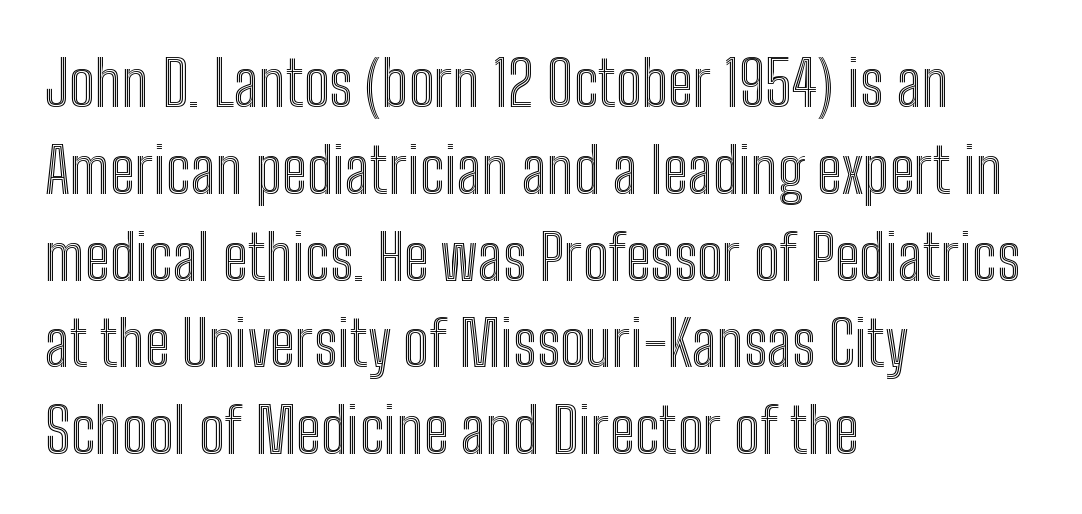
The compositor pushed each line to the left boundary. You could not count columns in this text — the font is proportionally spaced. Evenly set lines give the paragraph a standard silhouette. Descenders hang freely into open space. Is the letter spacing exaggerated? No — it looks like the ordinary default. A roman cut, with each character standing at attention.
